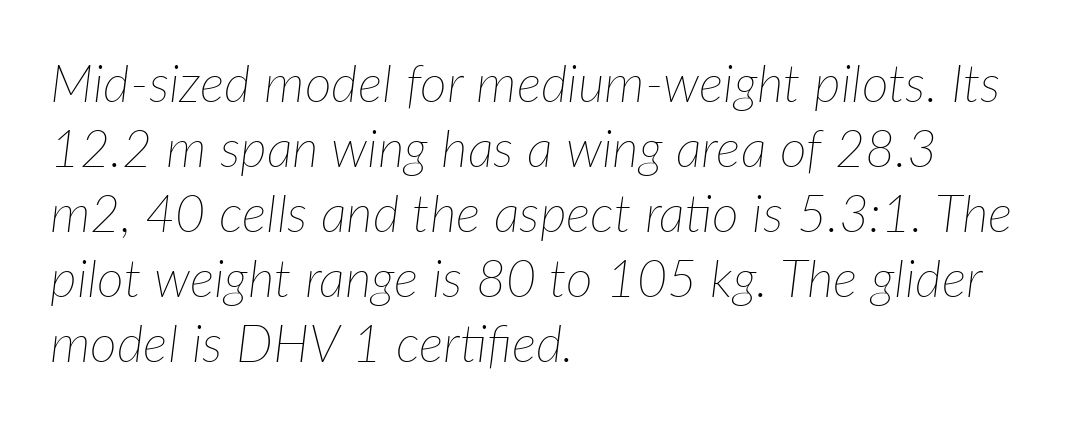
Characters follow at the spacing the type designer built in. The face used here is proportionally spaced, like ordinary book or web type. Underline: absent. Every character sits at an angle, as italics do. The rendering uses a moderate line-height, typical for paragraphs.
